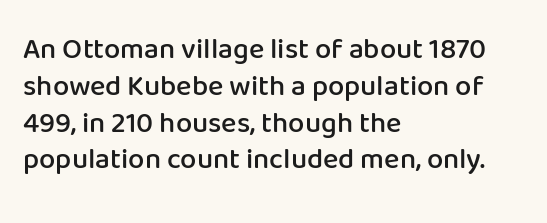
The image shows 29 px semibold sans-serif type, upright; set left-aligned, normal line spacing (1.27x), normal letter spacing, not underlined; low stroke contrast and a medium x-height.
